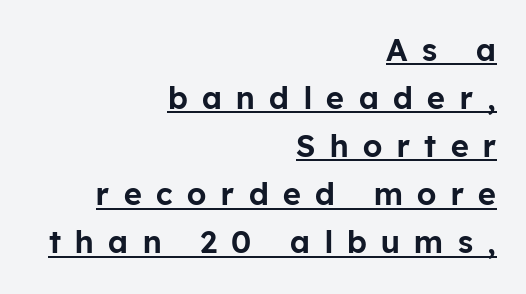
Q: Is the text italic (slanted)? A: No, it is upright.
Q: Is the typeface a serif or a sans-serif typeface? A: Sans-serif.
Q: Is the text underlined? A: Yes.
Q: How is the paragraph aligned? A: Right-aligned.
Q: Is the spacing between letters normal or unusually wide? A: Unusually wide.
Q: Is the spacing between lines tight, normal or loose? A: Normal.
Q: Width (condensed, normal, or wide)? A: Normal.
Q: Stroke contrast? A: Low.
Q: x-height? A: Medium.
Q: Monospaced? A: No.
